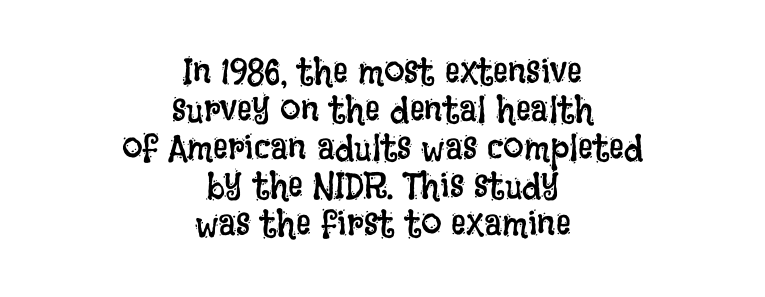
The image shows 37 px regular-weight, condensed type, upright; set centered, tight line spacing (1.03x), normal letter spacing, not underlined; low stroke contrast and a large x-height.
